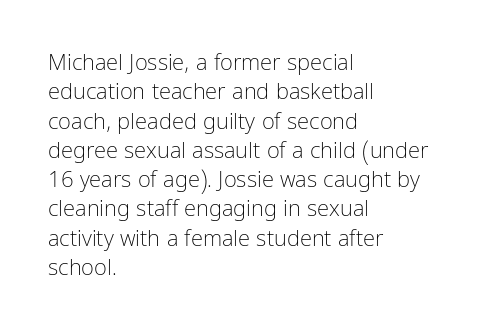
{"italic": "no", "bold": "no", "underline": "no", "align": "left", "line_spacing": "normal", "line_spacing_ratio": 1.33, "letter_spacing": "normal", "letter_spacing_em": 0.0, "glyph_px": 22}
